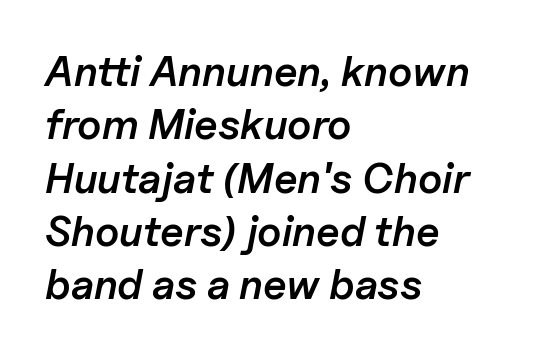
Any mark beneath the type? The region is blank. The lines sit at an ordinary, default distance from one another. These lines keep a tight, regular rhythm from letter to letter. Every letter is mildly thick-stroked: semibold rather than bold. Compared with a centered layout, this one pins lines to the left instead. You could not count columns in this text — the font is proportionally spaced.
